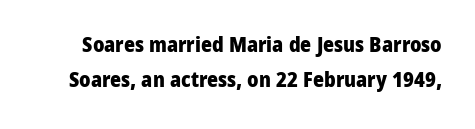
{"italic": "no", "bold": "yes", "underline": "no", "line_spacing": "normal", "line_spacing_ratio": 1.66, "letter_spacing": "normal", "letter_spacing_em": 0.0, "glyph_px": 21}
